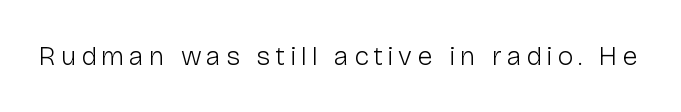
The space directly below the letters is spotless. The letters look calm and open, with moderate or lighter stems. Notice how the stems are strictly vertical — no italics here.
